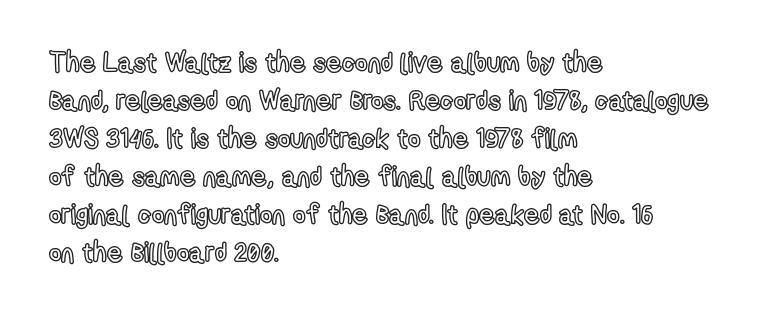
The image shows 27 px text type, upright; set left-aligned, normal line spacing (1.41x), normal letter spacing, not underlined.
